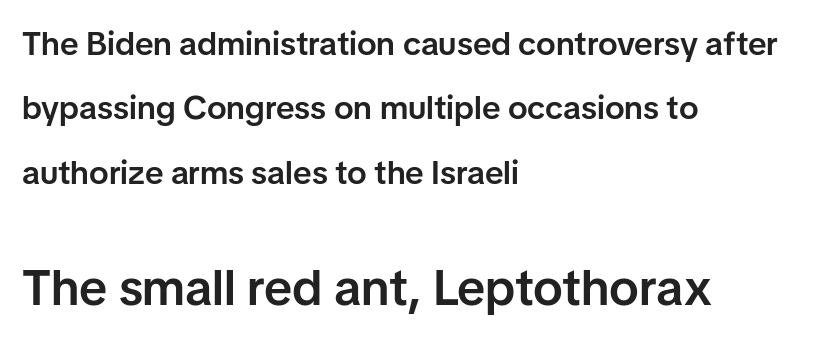
The image shows 50 px semibold sans-serif type, upright; set left-aligned, loose line spacing (1.95x), normal letter spacing, not underlined; the second (bottom) block is 1.52x larger; low stroke contrast and a medium x-height.
